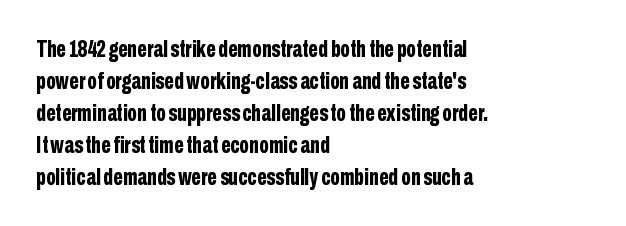
Q: Is the text bold? A: Yes.
Q: Is the text italic (slanted)? A: No, it is upright.
Q: Is the text underlined? A: No.
Q: How is the paragraph aligned? A: Left-aligned.
Q: Is the spacing between letters normal or unusually wide? A: Normal.
Q: Is the spacing between lines tight, normal or loose? A: Normal.
